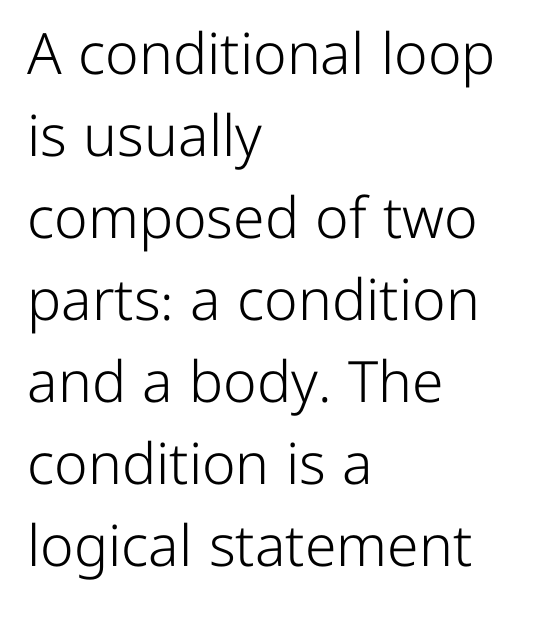
No chunkiness to these letters — they're not bold. One-word summary of the alignment: left. Do the characters align in a grid? No, the font is proportional. No extra tracking has been applied to these lines.
